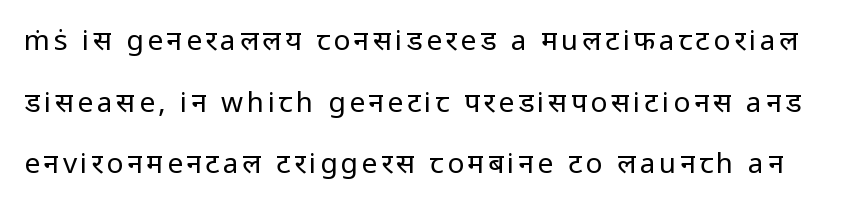
These lines are rendered in a variable-pitch font. A clean baseline with only descenders dipping below it. What kind of face is this? One without serifs — a sans. Is the stroke heavy? The answer is a plain regular-or-lighter. Characters remain perfectly vertical along every line. Successive baselines arrive slowly, with a big drop between each.
